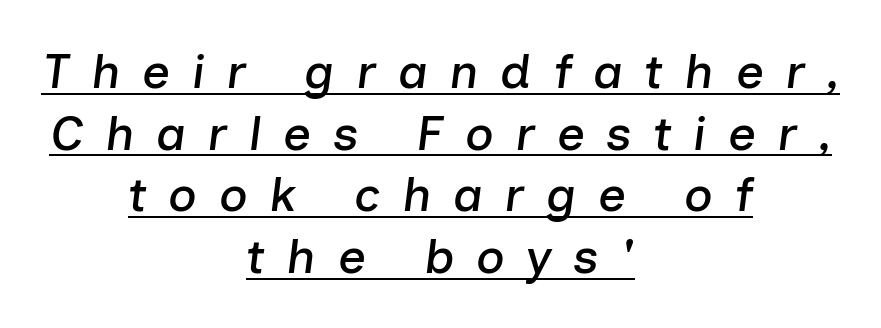
The image shows 49 px text type, italic (leaning right); set centered, normal line spacing (1.26x), unusually wide letter spacing (+0.44 em), underlined; low stroke contrast and a medium x-height.
